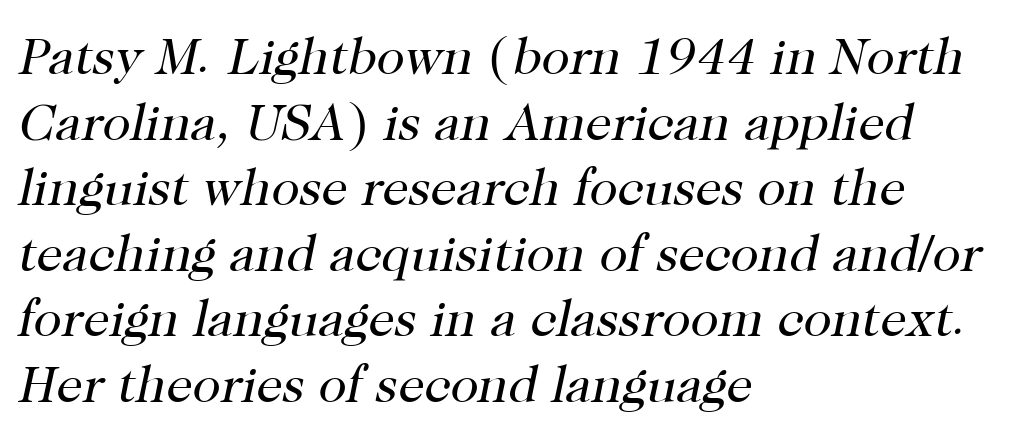
Q: Is the text bold? A: No.
Q: Is the text italic (slanted)? A: Yes, it leans right by about 12 degrees.
Q: Is the typeface a serif or a sans-serif typeface? A: Serif.
Q: Is the text underlined? A: No.
Q: How is the paragraph aligned? A: Left-aligned.
Q: Is the spacing between letters normal or unusually wide? A: Normal.
Q: Is the spacing between lines tight, normal or loose? A: Normal.
Q: Width (condensed, normal, or wide)? A: Normal.
Q: Stroke contrast? A: High.
Q: x-height? A: Medium.
Q: Monospaced? A: No.
